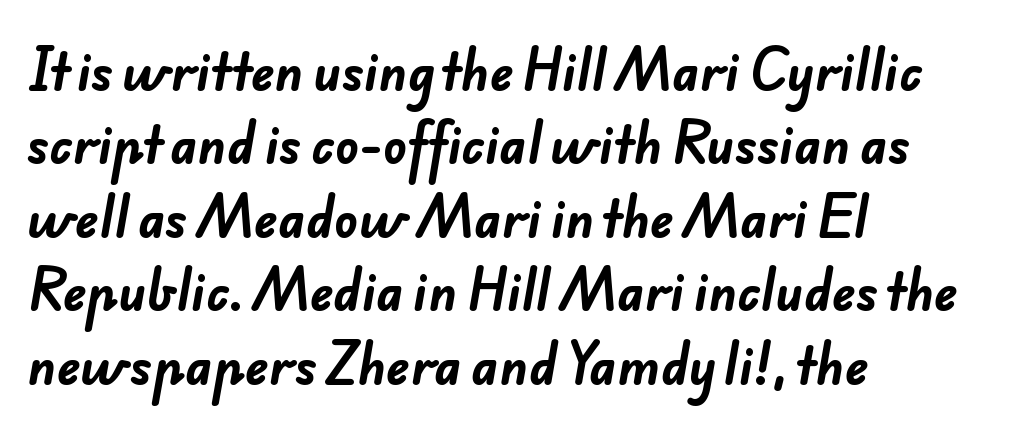
{"serif": "no", "bold": "yes", "weight": "bold", "width": "normal", "stroke_contrast": "low", "x_height": "small", "monospaced": "no", "underline": "no", "align": "left", "line_spacing": "normal", "line_spacing_ratio": 1.5, "letter_spacing": "normal", "letter_spacing_em": 0.0, "glyph_px": 49}
